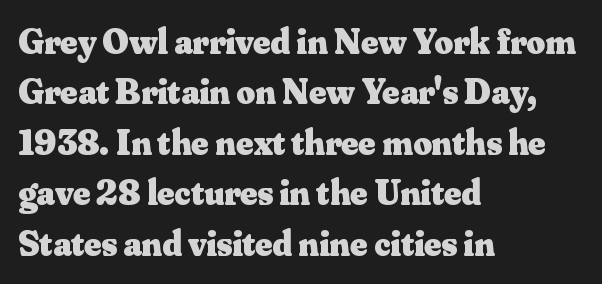
{"serif": "yes", "italic": "no", "bold": "yes", "weight": "heavy", "width": "normal", "stroke_contrast": "medium", "x_height": "small", "monospaced": "no", "underline": "no", "align": "left", "line_spacing": "normal", "line_spacing_ratio": 1.4, "letter_spacing": "normal", "letter_spacing_em": 0.0, "glyph_px": 36}
